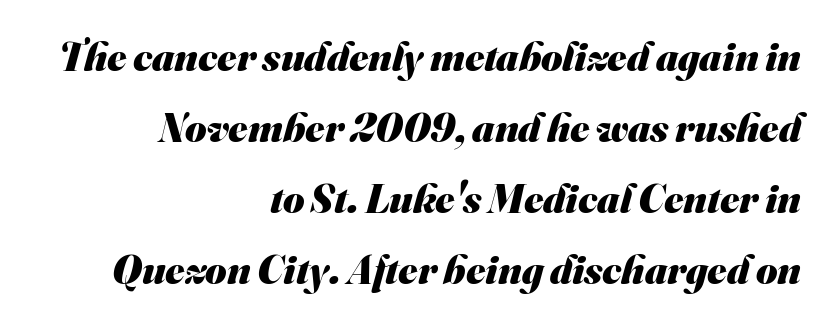
The lines in this sample share a right terminus and differ only in where they begin. A typesetter would call this proportional, since set widths differ per character. The glyphs are unaccompanied by any horizontal stroke below them. How heavy is the stroke? Heavy — this is a bold. Is this a sans? Yes — the strokes have no serifs.
